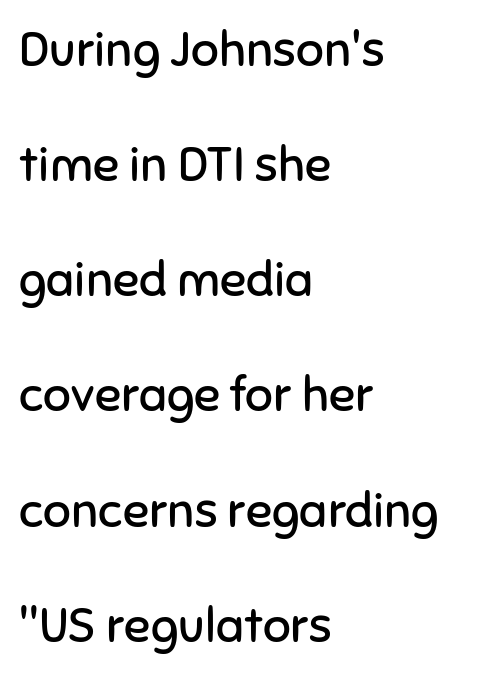
Notice the wide empty band between every row — that's loose leading. A quiet, ordinary-to-light weight characterises the typeface. A bare baseline throughout the passage. In terms of letterspacing, this is plain default setting.
